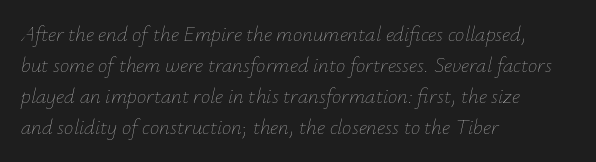
Regarding leading, the lines here are spaced in the standard way. Summary of weight: not heavy and not bold. Layout note: lines flush left. Posture: slanted. The passage shown is not underscored anywhere. The line texture is even and compact thanks to regular tracking.
